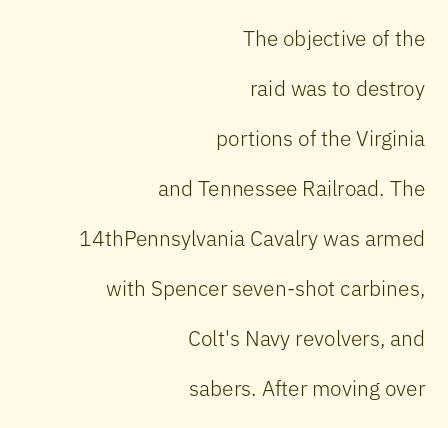
The image shows 21 px text type, upright; set right-aligned, loose line spacing (2.38x), normal letter spacing, not underlined.
